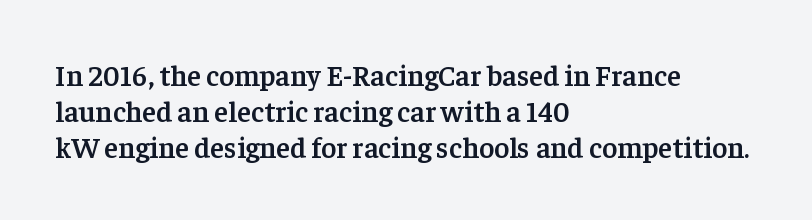
The image shows 29 px semibold serif type, upright; set left-aligned, line spacing 1.24x, normal letter spacing, not underlined; low stroke contrast and a medium x-height.
